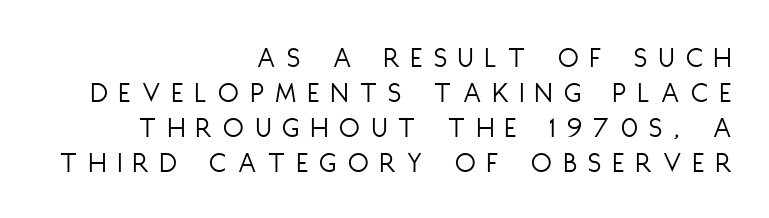
Q: Is the text bold? A: No.
Q: Is the text italic (slanted)? A: No, it is upright.
Q: Is the typeface a serif or a sans-serif typeface? A: Sans-serif.
Q: Is the text underlined? A: No.
Q: How is the paragraph aligned? A: Right-aligned.
Q: Is the spacing between letters normal or unusually wide? A: Unusually wide.
Q: Width (condensed, normal, or wide)? A: Condensed.
Q: Stroke contrast? A: Low.
Q: x-height? A: Large.
Q: Monospaced? A: No.
